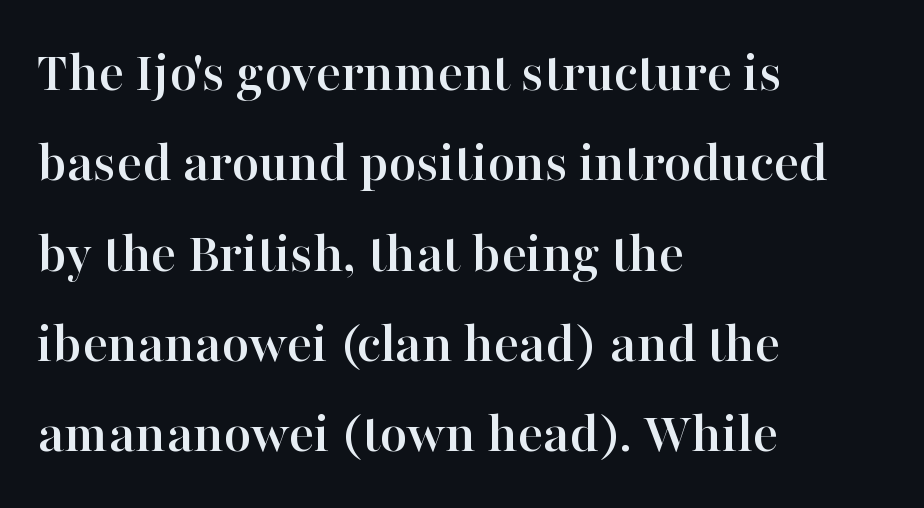
Q: Is the text italic (slanted)? A: No, it is upright.
Q: Is the typeface a serif or a sans-serif typeface? A: Serif.
Q: Is the text underlined? A: No.
Q: How is the paragraph aligned? A: Left-aligned.
Q: Is the spacing between letters normal or unusually wide? A: Normal.
Q: Is the spacing between lines tight, normal or loose? A: Normal.
Q: Width (condensed, normal, or wide)? A: Normal.
Q: Stroke contrast? A: High.
Q: x-height? A: Medium.
Q: Monospaced? A: No.
